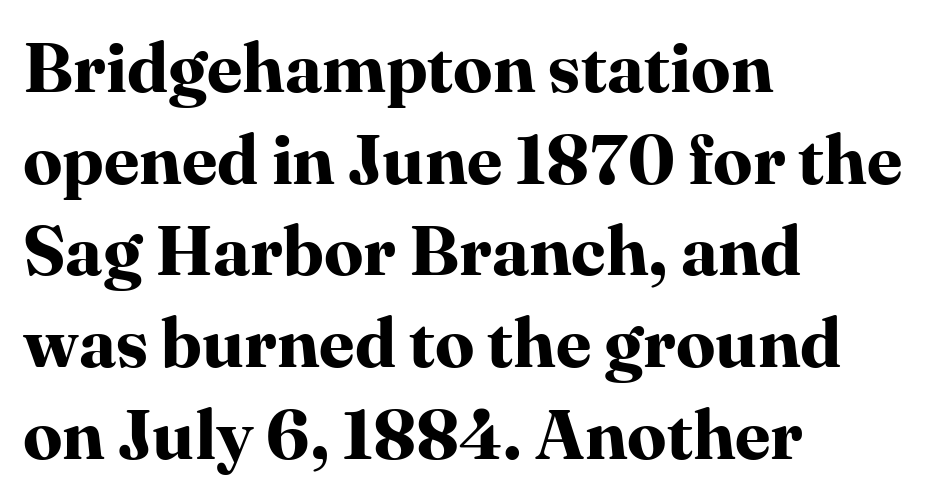
The designer went with a serif here, giving each stem small feet. Unmarked baselines from the first word to the last. Typographic density is high because the face is bold. All the whitespace from short lines collects on the right. The typography opts for an upright posture over an oblique one. Regarding leading, the lines here are spaced in the standard way.
